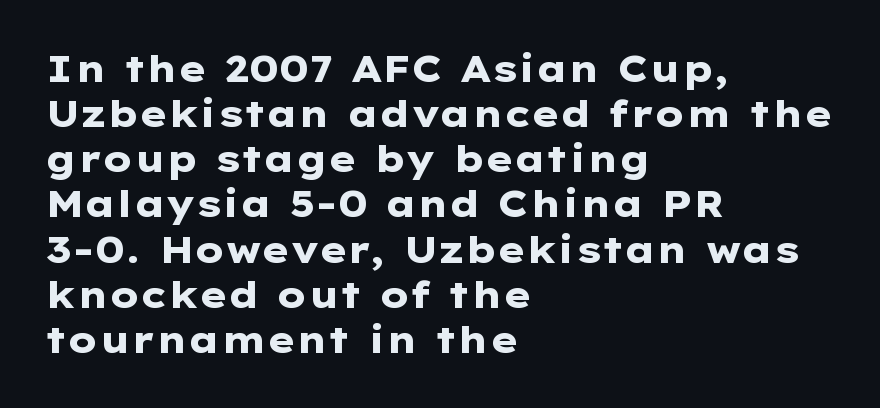
These lines are rendered in a variable-pitch font. This is sans-serif lettering, the kind often seen on screens and signage. The area under the type is left untouched. All the whitespace from short lines collects on the right. Heavy-handed strokes throughout: this text is bold.
